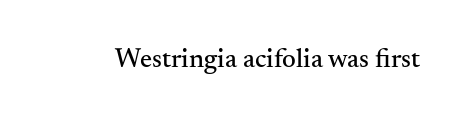
This rendering leaves character spacing at its baseline value. Has an underline been added? It has not. No italicization has been applied; the sample stays upright.
